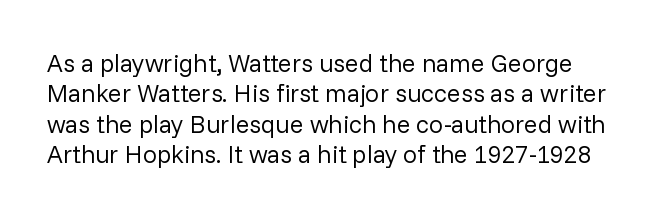
Is the type heavy? It reads as light-to-regular instead. Tracking here is standard; glyphs follow each other at the usual distance. Letters rest on an invisible, unmarked baseline. The axis of the letterforms is exactly vertical.
